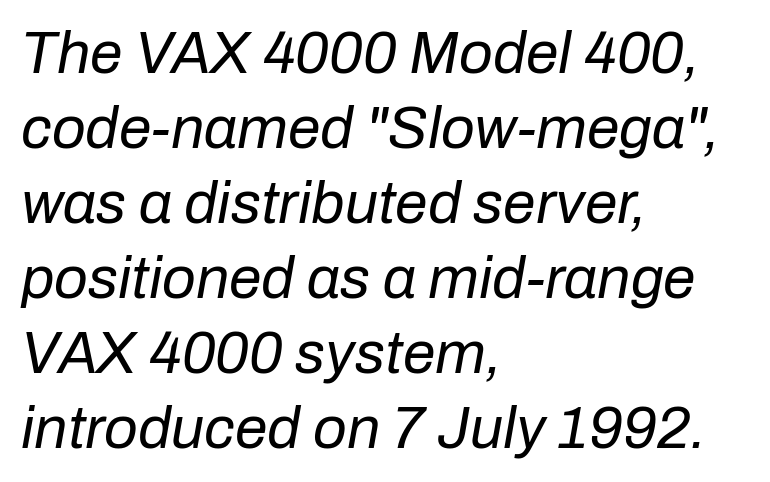
Q: Is the text bold? A: No.
Q: Is the text italic (slanted)? A: Yes, it leans right by about 10 degrees.
Q: Is the text underlined? A: No.
Q: How is the paragraph aligned? A: Left-aligned.
Q: Is the spacing between letters normal or unusually wide? A: Normal.
Q: Is the spacing between lines tight, normal or loose? A: Normal.
Q: Width (condensed, normal, or wide)? A: Normal.
Q: Stroke contrast? A: Low.
Q: x-height? A: Medium.
Q: Monospaced? A: No.
